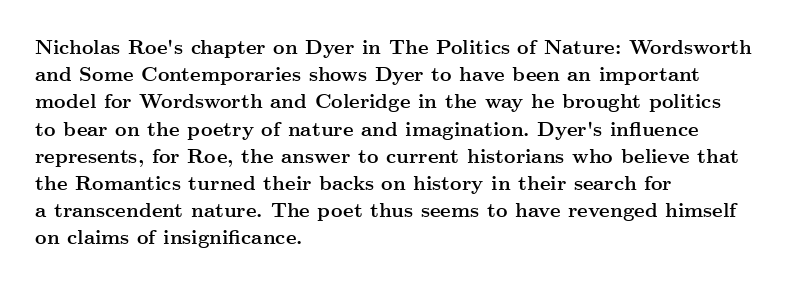
{"italic": "no", "bold": "yes", "underline": "no", "align": "left", "line_spacing": "normal", "line_spacing_ratio": 1.36, "letter_spacing": "normal", "letter_spacing_em": 0.0, "glyph_px": 20}
